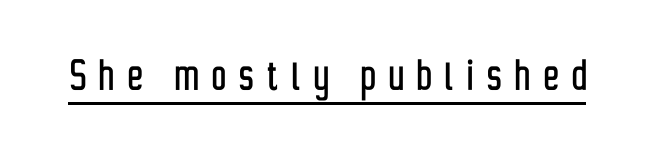
The axis of the letterforms is exactly vertical. Serifs: no, the terminals of the letterforms are clean. Students, note that the glyphs here are deliberately spaced far apart. The face used here is proportionally spaced, like ordinary book or web type. Like a heading marked for emphasis, these lines bear an underscore.
